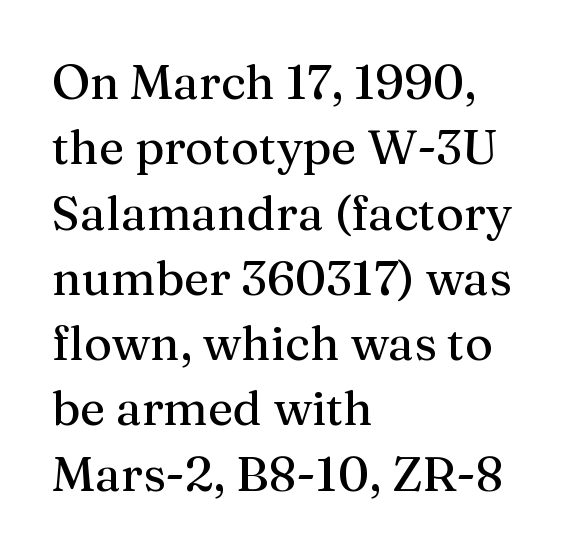
Students, note that the glyphs here touch the page at normal intervals. The passage shown is typed in a proportional face where columns would drift. Unlike a clean sans, this face finishes its strokes with serifs. The rows are spaced the way most documents space them. This sample uses an upright cut, with every glyph sitting square on the baseline. The baseline area is clear.
